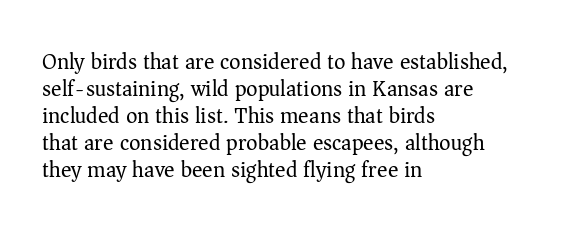
{"italic": "no", "bold": "no", "underline": "no", "align": "left", "line_spacing_ratio": 1.23, "letter_spacing": "normal", "letter_spacing_em": 0.0, "glyph_px": 22}
